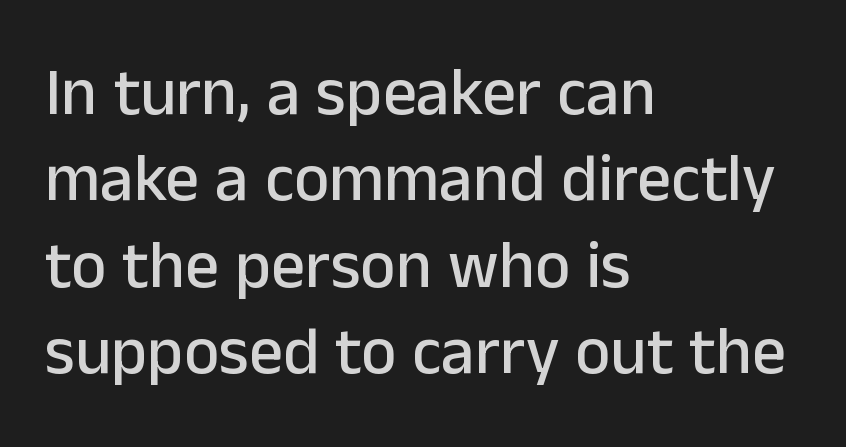
Compared with typical body copy, the letter spacing here is the same. If you measured baseline to baseline, you'd find a middling distance. The letters advance in unequal steps, a hallmark of proportional type. Do the letters lean? They stand straight.
